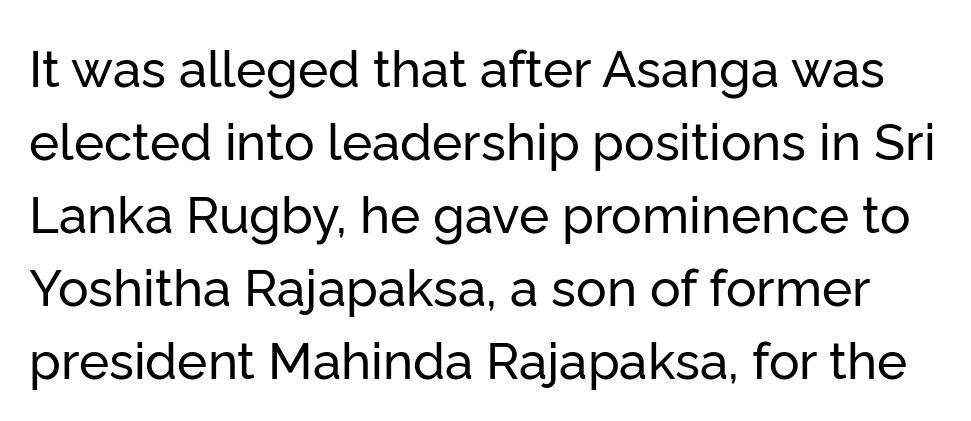
The typeface chosen for these lines omits serifs. Default kerning and tracking; the words read as compact shapes. Here the designer chose a conventional face with non-uniform glyph widths. Regarding leading, the lines here are spaced in the standard way.
